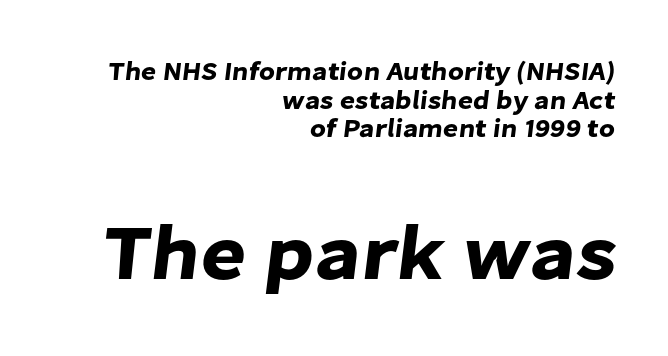
{"serif": "no", "width": "normal", "stroke_contrast": "low", "x_height": "medium", "monospaced": "no", "underline": "no", "align": "right", "line_spacing": "tight", "line_spacing_ratio": 1.1, "letter_spacing": "normal", "letter_spacing_em": 0.0, "larger_block": "second", "size_ratio": 3.0, "glyph_px": 78}
